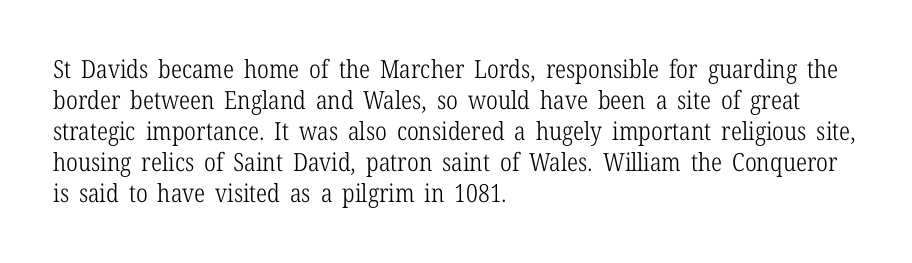
Q: Is the text bold? A: No.
Q: Is the text italic (slanted)? A: No, it is upright.
Q: Is the text underlined? A: No.
Q: How is the paragraph aligned? A: Left-aligned.
Q: Is the spacing between letters normal or unusually wide? A: Normal.
